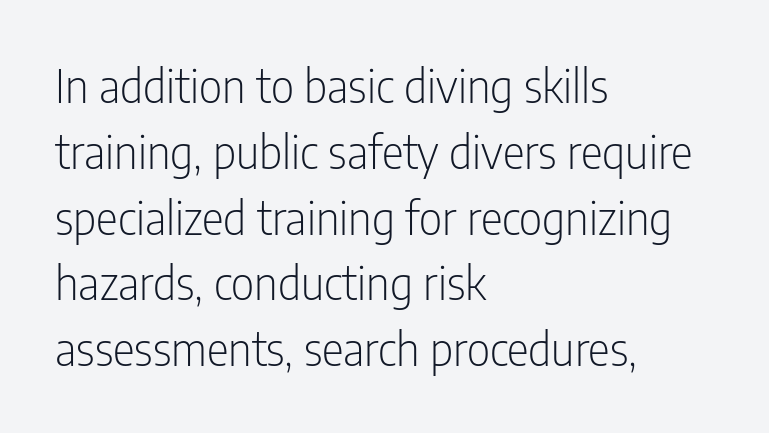
{"serif": "no", "italic": "no", "bold": "no", "weight": "light", "width": "condensed", "stroke_contrast": "low", "x_height": "medium", "monospaced": "no", "underline": "no", "align": "left", "line_spacing": "normal", "line_spacing_ratio": 1.43, "letter_spacing": "normal", "letter_spacing_em": 0.0, "glyph_px": 46}
